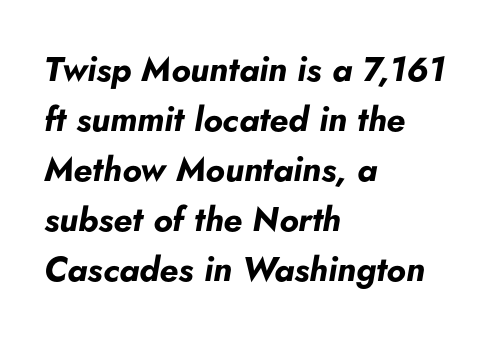
Just letters on the line, the space beneath them empty. How would I describe the line gaps? Plain and ordinary. Observe the ordinary spacing: letters are neighbours, not strangers. Looks like regular typesetting: each glyph gets only the width it needs.
